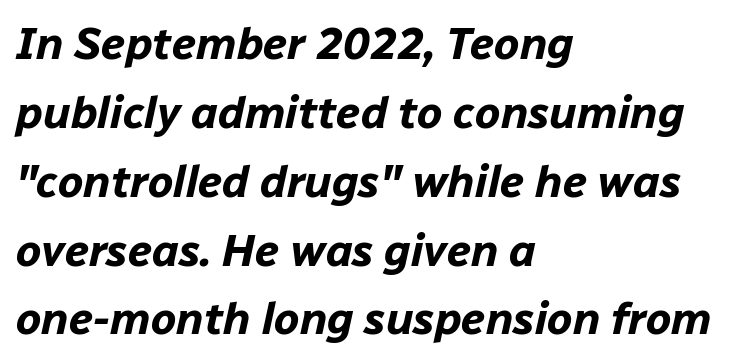
Line spacing here is normal. Visually the block forms a straight wall on the left and a jagged coastline on the right. This sample uses an oblique cut, with every glyph tilted off the vertical. In terms of letterspacing, this is plain default setting. Just letters on the line, the space beneath them empty.
